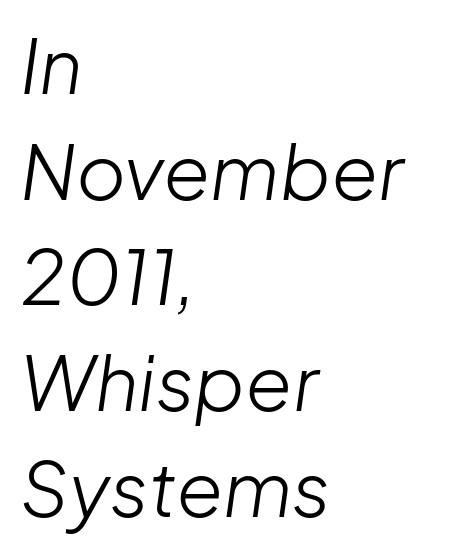
The space directly below the letters is spotless. Slanted lettering throughout. Think standard paragraph weight, or any step lighter than that. Typeset ragged right — the left edge is the straight one.
